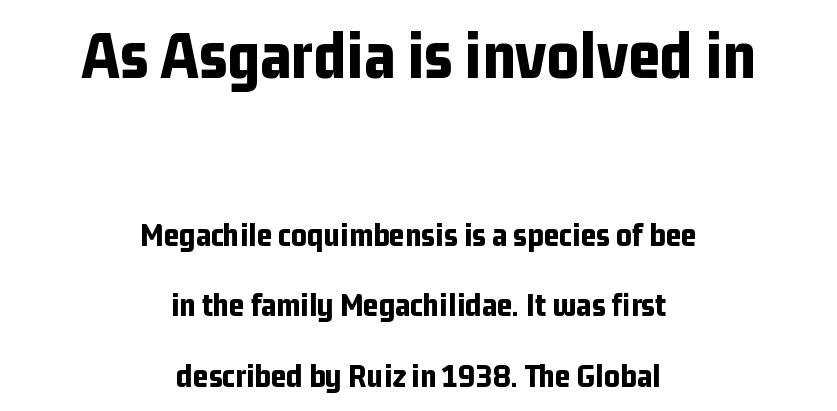
{"serif": "no", "italic": "no", "bold": "yes", "weight": "bold", "width": "condensed", "stroke_contrast": "low", "x_height": "medium", "monospaced": "no", "underline": "no", "align": "center", "line_spacing": "loose", "line_spacing_ratio": 2.07, "letter_spacing": "normal", "letter_spacing_em": 0.0, "larger_block": "first", "size_ratio": 2.03, "glyph_px": 69}
